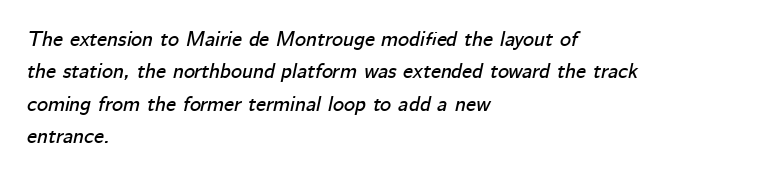
Q: Is the text italic (slanted)? A: Yes, it leans right by about 12 degrees.
Q: Is the text underlined? A: No.
Q: How is the paragraph aligned? A: Left-aligned.
Q: Is the spacing between letters normal or unusually wide? A: Normal.
Q: Is the spacing between lines tight, normal or loose? A: Normal.
